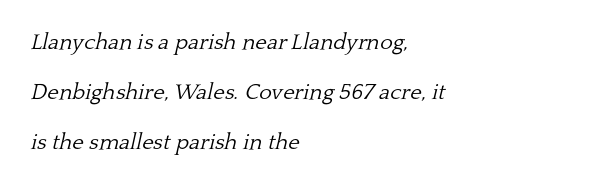
{"italic": "yes", "lean": "right", "slant_degrees": 13, "bold": "no", "underline": "no", "align": "left", "line_spacing": "loose", "line_spacing_ratio": 2.27, "letter_spacing": "normal", "letter_spacing_em": 0.0, "glyph_px": 22}
